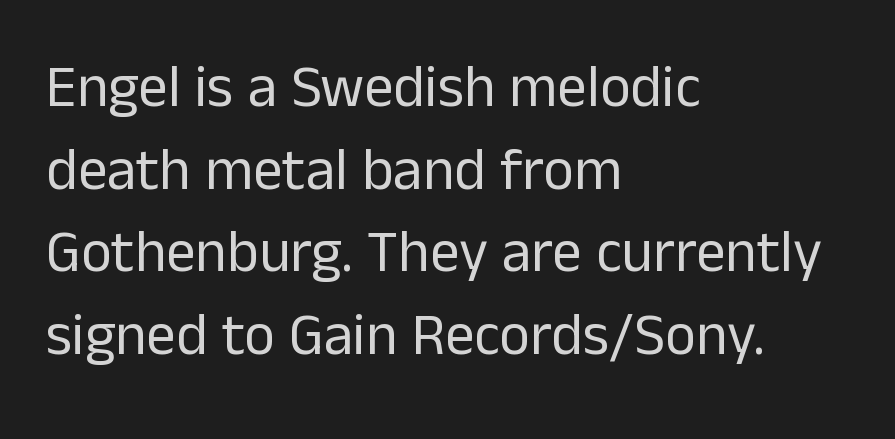
{"serif": "no", "italic": "no", "bold": "no", "weight": "regular", "width": "normal", "stroke_contrast": "low", "x_height": "medium", "monospaced": "no", "underline": "no", "align": "left", "line_spacing": "normal", "line_spacing_ratio": 1.4, "letter_spacing": "normal", "letter_spacing_em": 0.0, "glyph_px": 59}
